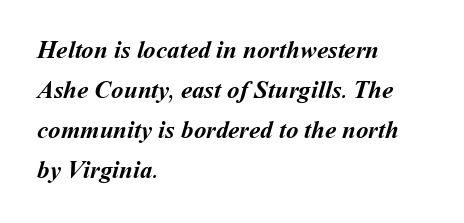
Q: Is the text bold? A: Yes.
Q: Is the text underlined? A: No.
Q: How is the paragraph aligned? A: Left-aligned.
Q: Is the spacing between letters normal or unusually wide? A: Normal.
Q: Is the spacing between lines tight, normal or loose? A: Normal.
